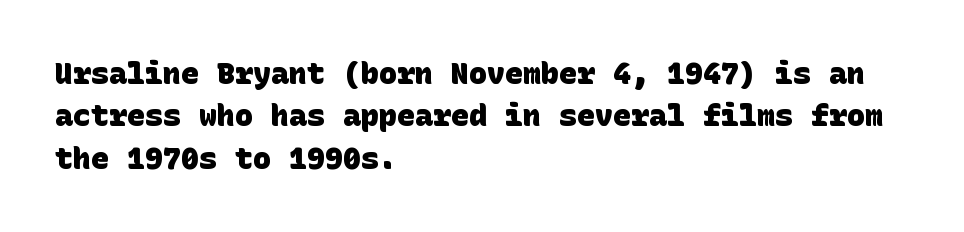
The image shows 30 px heavy sans-serif type; set left-aligned, normal line spacing (1.41x), normal letter spacing, not underlined; low stroke contrast and a large x-height.
